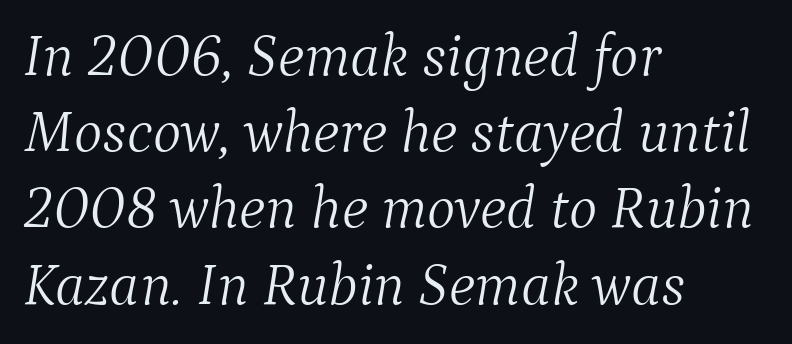
Rows of type keep a routine distance in the vertical direction. Summary of weight: not heavy and not bold. Students, note that the glyphs here touch the page at normal intervals. Alignment: flush left. Characters are canted at an angle relative to the baseline's perpendicular. In terms of letterform style, serifs are clearly present.
